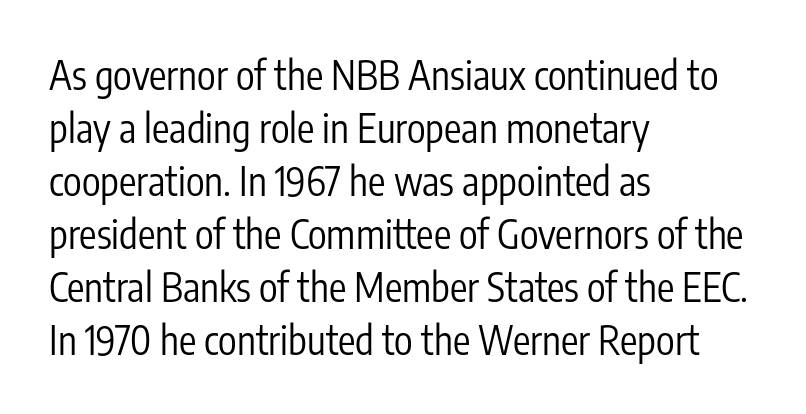
Q: Is the text bold? A: No.
Q: Is the text italic (slanted)? A: No, it is upright.
Q: Is the typeface a serif or a sans-serif typeface? A: Sans-serif.
Q: Is the text underlined? A: No.
Q: How is the paragraph aligned? A: Left-aligned.
Q: Is the spacing between letters normal or unusually wide? A: Normal.
Q: Is the spacing between lines tight, normal or loose? A: Normal.
Q: Width (condensed, normal, or wide)? A: Condensed.
Q: Stroke contrast? A: Low.
Q: x-height? A: Medium.
Q: Monospaced? A: No.
